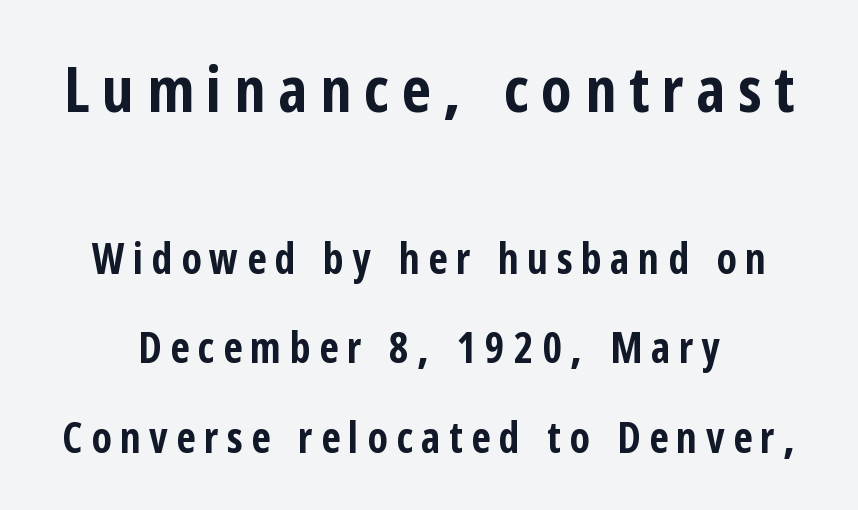
Q: Is the text bold? A: Yes.
Q: Is the text italic (slanted)? A: No, it is upright.
Q: Is the typeface a serif or a sans-serif typeface? A: Sans-serif.
Q: Is the text underlined? A: No.
Q: Is the spacing between letters normal or unusually wide? A: Unusually wide.
Q: Is the spacing between lines tight, normal or loose? A: Loose.
Q: Which block of text is set in a larger size, the first (top) or the second (bottom)? A: The first (top) one.
Q: Width (condensed, normal, or wide)? A: Condensed.
Q: Stroke contrast? A: Low.
Q: x-height? A: Medium.
Q: Monospaced? A: No.
